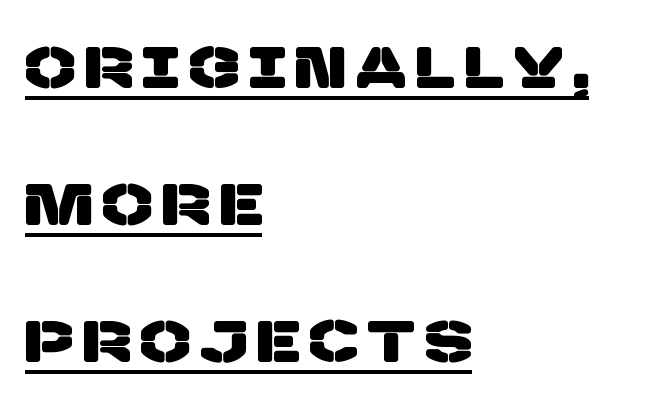
The image shows 59 px sans-serif type; set left-aligned, loose line spacing (2.32x), underlined; low stroke contrast and a large x-height.
